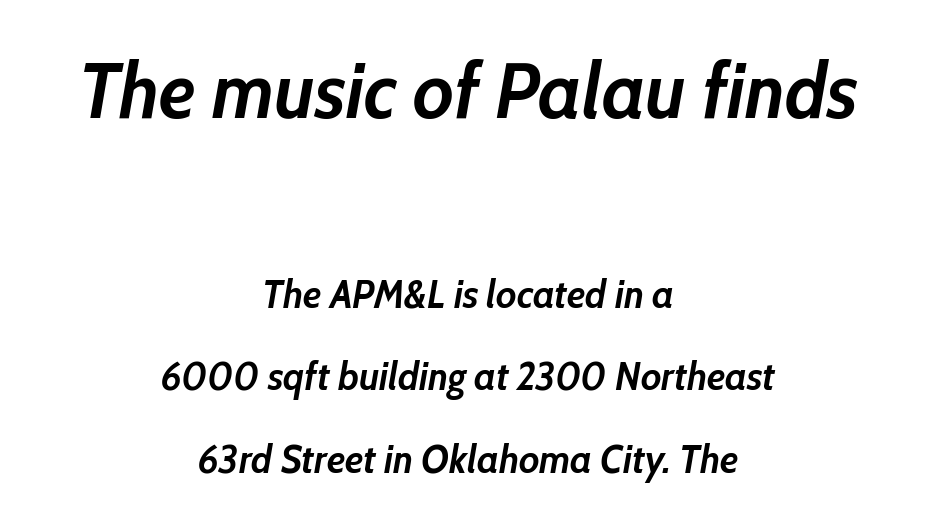
The image shows 78 px semibold type, italic (leaning right); set centered, loose line spacing (2.12x), normal letter spacing, not underlined; the first (top) block is 2.0x larger; low stroke contrast and a medium x-height.
